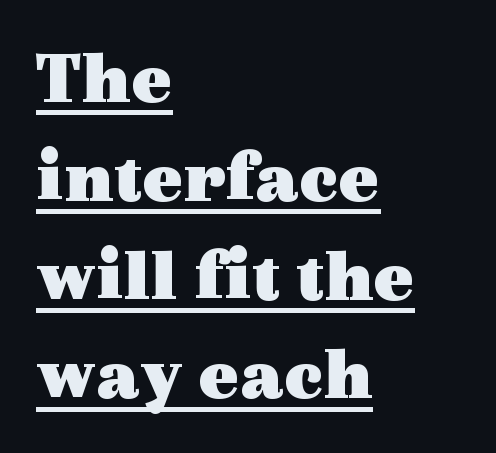
Q: Is the text bold? A: Yes.
Q: Is the text italic (slanted)? A: No, it is upright.
Q: Is the typeface a serif or a sans-serif typeface? A: Serif.
Q: Is the text underlined? A: Yes.
Q: How is the paragraph aligned? A: Left-aligned.
Q: Is the spacing between letters normal or unusually wide? A: Normal.
Q: Is the spacing between lines tight, normal or loose? A: Normal.
Q: Width (condensed, normal, or wide)? A: Wide.
Q: x-height? A: Medium.
Q: Monospaced? A: No.
